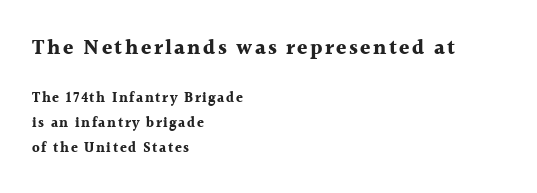
{"italic": "no", "bold": "yes", "underline": "no", "align": "left", "line_spacing_ratio": 1.81, "larger_block": "first", "size_ratio": 1.5, "glyph_px": 21}
